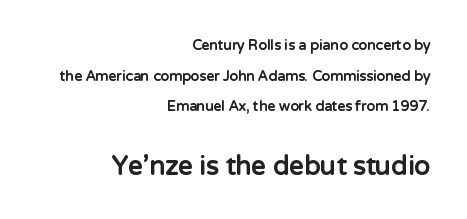
Q: Is the text bold? A: Yes.
Q: Is the text italic (slanted)? A: No, it is upright.
Q: Is the text underlined? A: No.
Q: How is the paragraph aligned? A: Right-aligned.
Q: Is the spacing between letters normal or unusually wide? A: Normal.
Q: Is the spacing between lines tight, normal or loose? A: Loose.
Q: Which block of text is set in a larger size, the first (top) or the second (bottom)? A: The second (bottom) one.
